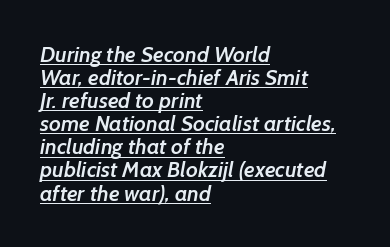
{"bold": "semi", "underline": "yes", "align": "left", "line_spacing": "tight", "line_spacing_ratio": 1.05, "letter_spacing": "normal", "letter_spacing_em": 0.0, "glyph_px": 22}
